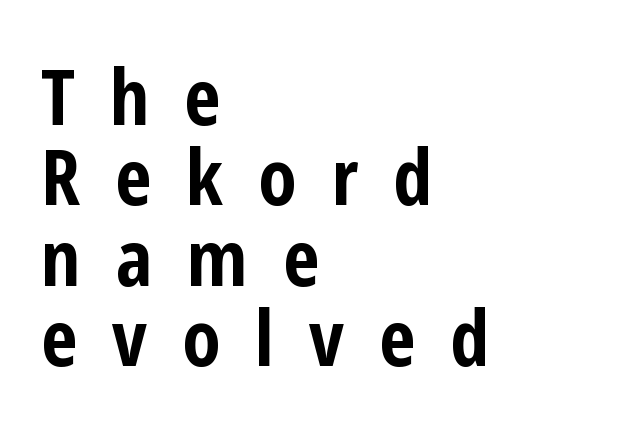
{"serif": "no", "italic": "no", "bold": "yes", "weight": "bold", "width": "condensed", "stroke_contrast": "low", "x_height": "medium", "monospaced": "no", "underline": "no", "align": "left", "line_spacing": "tight", "line_spacing_ratio": 1.03, "letter_spacing": "wide", "letter_spacing_em": 0.45, "glyph_px": 78}
